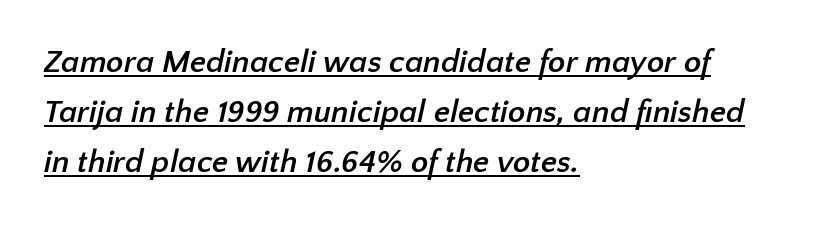
This is heavy type, rendered in bold. Has an underline been added? It has. Nothing unusual about the tracking: characters are spaced as the font intends. Teacher's note: observe the even left margin — that is flush-left alignment.
